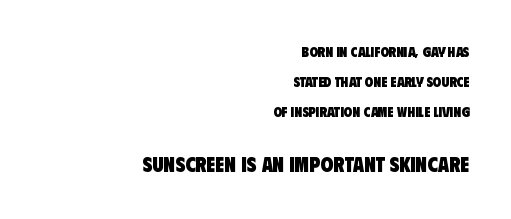
How heavy is the stroke? Heavy — this is a bold. The line-height multiplier appears high, well above default. Two sizes are in play, and the larger belongs to the second block. What stands out about the letter spacing? Nothing — it is the standard amount. Short and long lines alike share a common ending point at right. Lines of text with bare space underneath.
